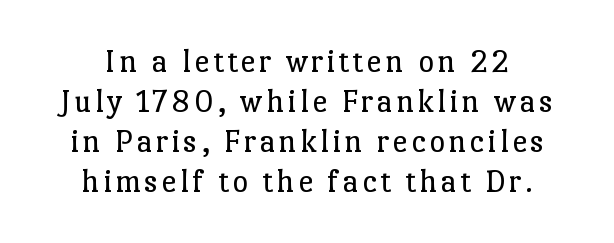
{"serif": "yes", "italic": "no", "bold": "no", "weight": "regular", "width": "normal", "stroke_contrast": "low", "x_height": "medium", "monospaced": "no", "underline": "no", "line_spacing_ratio": 1.18, "glyph_px": 34}
